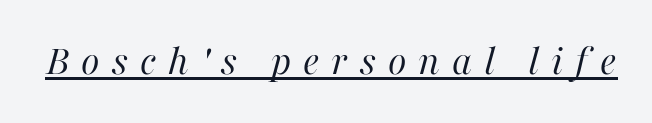
The image shows 43 px regular-weight type, italic (leaning right); set unusually wide letter spacing (+0.28 em), underlined; high stroke contrast and a medium x-height.
